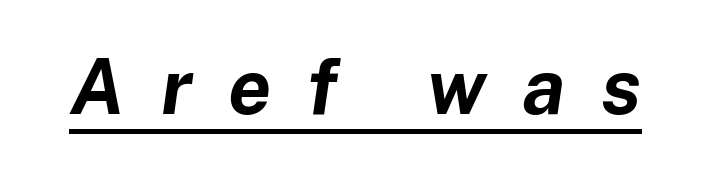
The image shows 77 px bold type, italic (leaning right); set unusually wide letter spacing (+0.47 em), underlined; low stroke contrast and a medium x-height.
